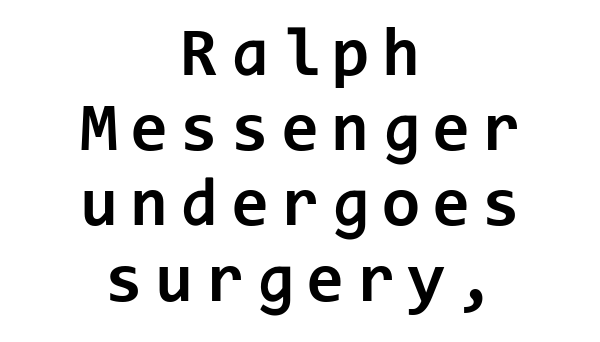
Q: Is the text bold? A: Yes.
Q: Is the text italic (slanted)? A: No, it is upright.
Q: Is the typeface a serif or a sans-serif typeface? A: Sans-serif.
Q: Is the text underlined? A: No.
Q: How is the paragraph aligned? A: Centered.
Q: Is the spacing between lines tight, normal or loose? A: Tight.
Q: Width (condensed, normal, or wide)? A: Normal.
Q: Stroke contrast? A: Low.
Q: x-height? A: Medium.
Q: Monospaced? A: Yes.
